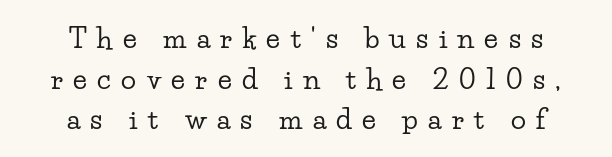
{"serif": "yes", "italic": "no", "width": "wide", "stroke_contrast": "low", "x_height": "small", "monospaced": "no", "underline": "no", "align": "center", "line_spacing": "normal", "line_spacing_ratio": 1.45, "letter_spacing": "wide", "letter_spacing_em": 0.37, "glyph_px": 28}
